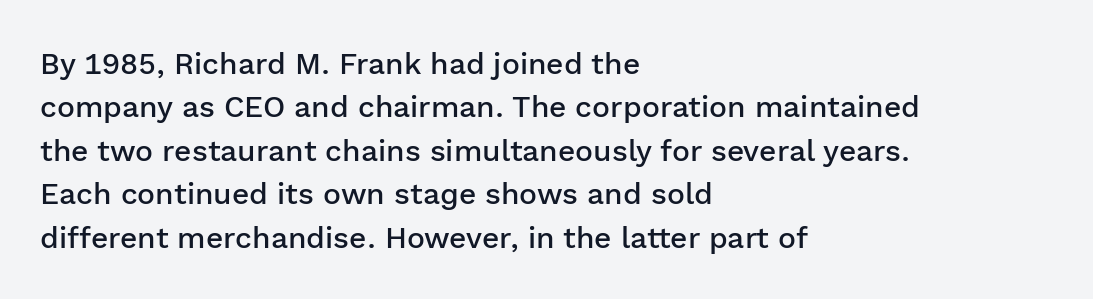
Words float on clear page, feet unadorned. The ragged edge is on the right, which tells us the setting is flush left. The glyphs have the mass of a demibold cut, below bold. The space between consecutive lines is moderate. You could not count columns in this text — the font is proportionally spaced. A sans-serif font was chosen for this passage.
